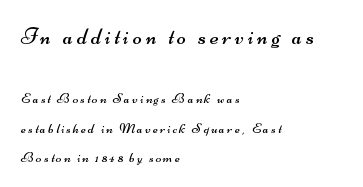
Plain, unruled lines of type. Compared with a centered layout, this one pins lines to the left instead. Bigger letters appear in the top chunk; the bottom chunk is reduced. Weight: not bold — regular or lighter.
